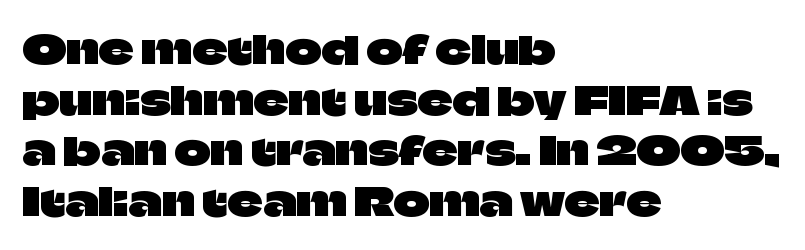
The image shows 39 px sans-serif type, upright; set left-aligned, normal line spacing (1.3x), normal letter spacing, not underlined; low stroke contrast and a large x-height.
